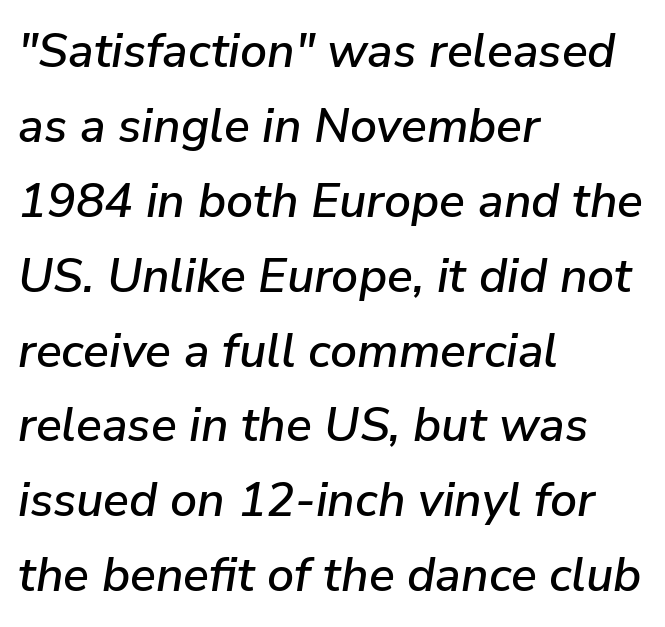
The image shows 48 px text type, italic (leaning right); set left-aligned, normal line spacing (1.56x), normal letter spacing, not underlined; low stroke contrast and a medium x-height.
